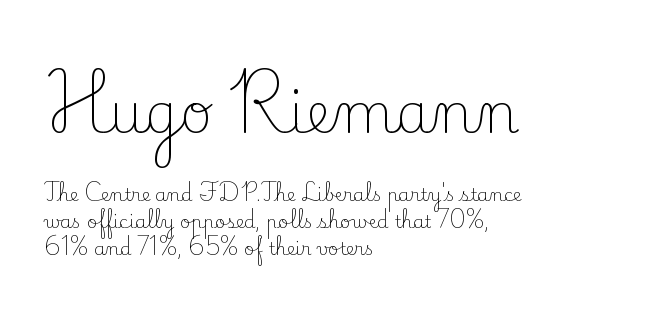
Q: Is the text bold? A: No.
Q: Is the text italic (slanted)? A: No, it is upright.
Q: Is the typeface a serif or a sans-serif typeface? A: Serif.
Q: Is the text underlined? A: No.
Q: How is the paragraph aligned? A: Left-aligned.
Q: Is the spacing between letters normal or unusually wide? A: Normal.
Q: Is the spacing between lines tight, normal or loose? A: Normal.
Q: Which block of text is set in a larger size, the first (top) or the second (bottom)? A: The first (top) one.
Q: Width (condensed, normal, or wide)? A: Normal.
Q: Stroke contrast? A: Low.
Q: x-height? A: Small.
Q: Monospaced? A: No.
